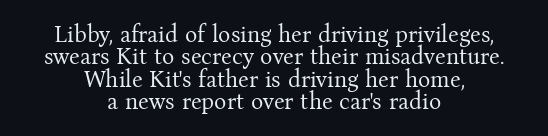
Centered paragraph, ragged on both sides. Each new line begins almost immediately beneath the previous one. In terms of letterspacing, this is plain default setting. This is not heavy type; no bold has been used. The letters stand upright; this is a roman face. Quick note: underline off.
